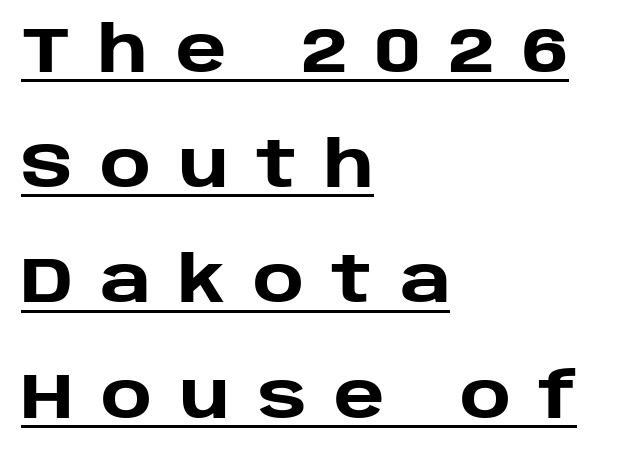
The ragged edge is on the right, which tells us the setting is flush left. The sample has been set heavy, in full bold. The specimen includes a rule beneath the text block's lines. This sample uses an upright cut, with every glyph sitting square on the baseline. Here the designer chose a conventional face with non-uniform glyph widths. The letterforms stand isolated, each surrounded by extra space.
